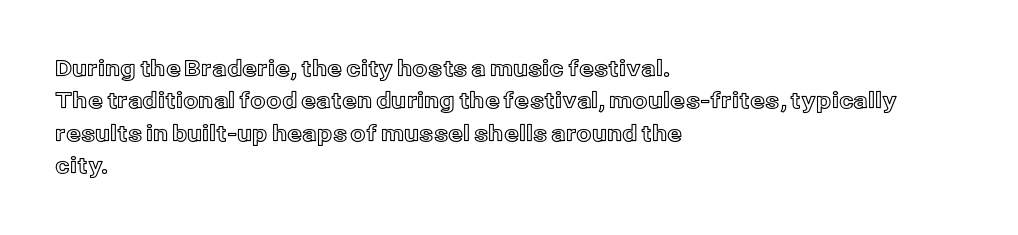
The image shows 22 px text type, upright; set left-aligned, normal line spacing (1.47x), normal letter spacing, not underlined.
